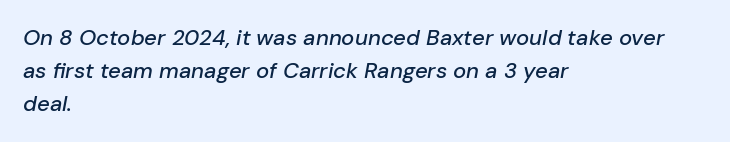
{"italic": "yes", "lean": "right", "slant_degrees": 10, "underline": "no", "align": "left", "line_spacing": "normal", "line_spacing_ratio": 1.51, "letter_spacing": "normal", "letter_spacing_em": 0.0, "glyph_px": 22}
